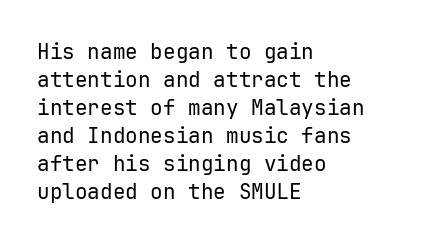
The paragraph has a hard left edge and a soft right edge. Rows of type keep a routine distance in the vertical direction. The letters sit at their default tracking, neither squeezed nor spread. Posture: vertical.
